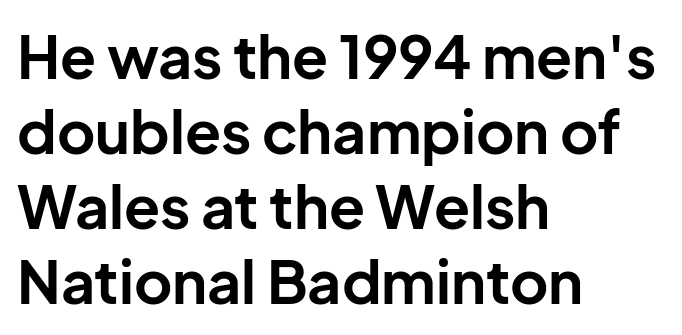
{"serif": "no", "italic": "no", "bold": "yes", "weight": "bold", "width": "normal", "stroke_contrast": "low", "x_height": "medium", "monospaced": "no", "underline": "no", "align": "left", "line_spacing": "normal", "line_spacing_ratio": 1.27, "letter_spacing": "normal", "letter_spacing_em": 0.0, "glyph_px": 59}
